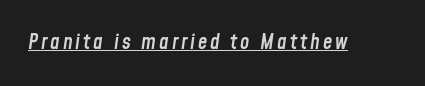
The image shows 21 px text type, italic (leaning right); set underlined.
